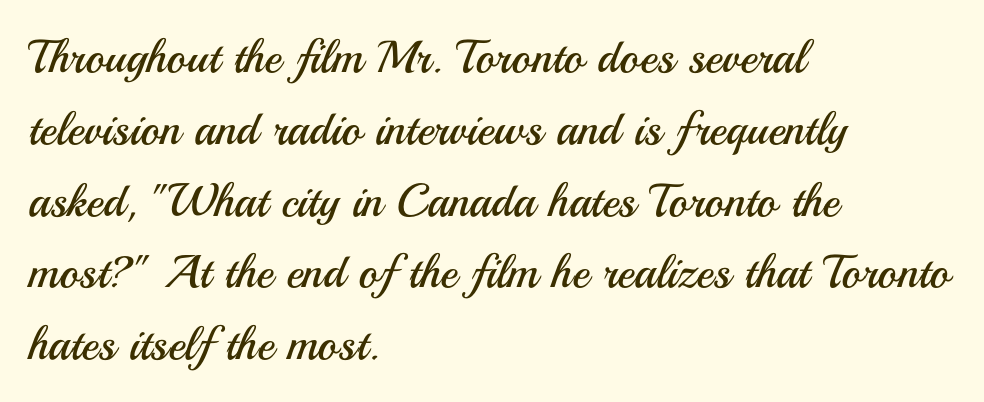
The image shows 46 px regular-weight sans-serif type; set left-aligned, normal line spacing (1.56x), normal letter spacing, not underlined; medium stroke contrast and a small x-height.
